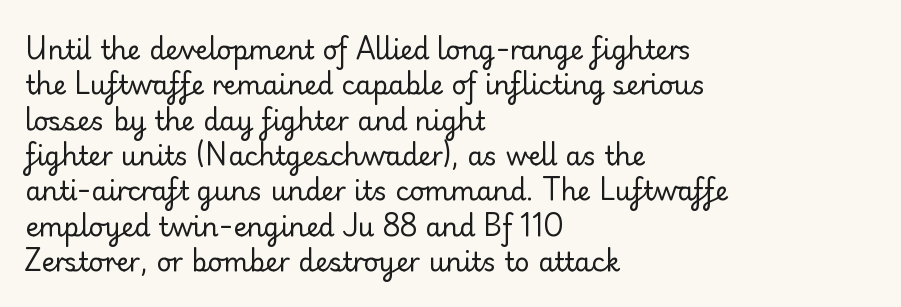
{"italic": "no", "bold": "no", "underline": "no", "align": "left", "line_spacing": "normal", "line_spacing_ratio": 1.36, "letter_spacing": "normal", "letter_spacing_em": 0.0, "glyph_px": 26}
